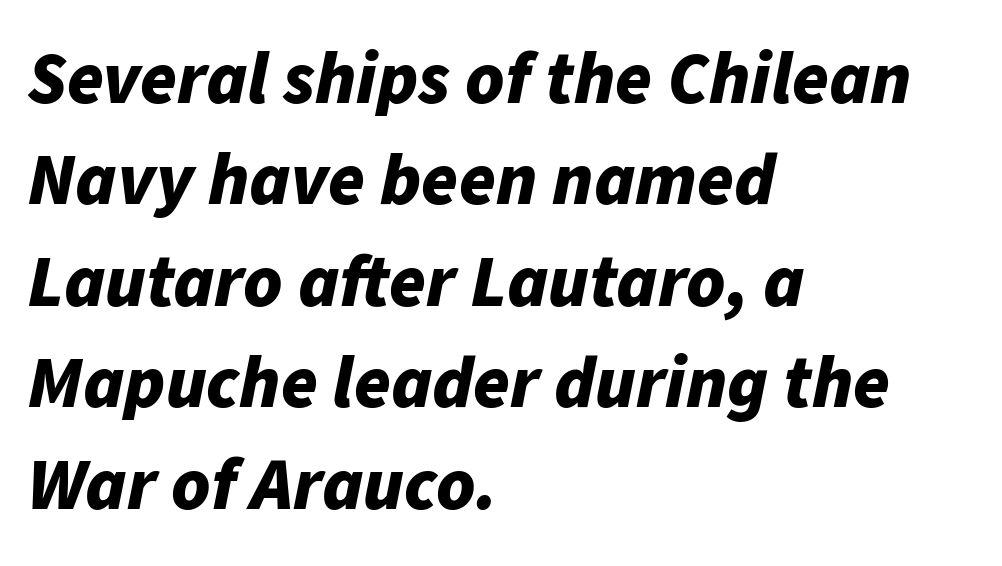
A bare baseline throughout the passage. The rendering uses a moderate line-height, typical for paragraphs. The typesetter chose a ragged-right arrangement here. Pretty heavy lettering here — definitely bold. Tall strokes in this sample are angled rather than plumb. Spacing between characters is what you'd get straight out of the box.
